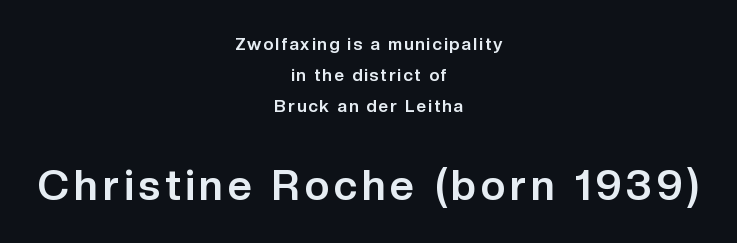
The image shows 42 px bold sans-serif type, upright; set centered, line spacing 1.83x, not underlined; the second (bottom) block is 2.47x larger; low stroke contrast and a medium x-height.
